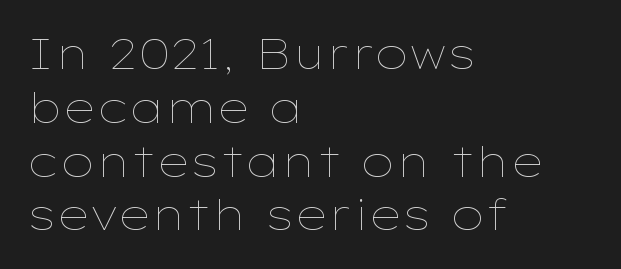
Q: Is the text bold? A: No.
Q: Is the text italic (slanted)? A: No, it is upright.
Q: Is the text underlined? A: No.
Q: How is the paragraph aligned? A: Left-aligned.
Q: Is the spacing between letters normal or unusually wide? A: Normal.
Q: Is the spacing between lines tight, normal or loose? A: Normal.
Q: Width (condensed, normal, or wide)? A: Wide.
Q: Stroke contrast? A: Low.
Q: x-height? A: Medium.
Q: Monospaced? A: No.
